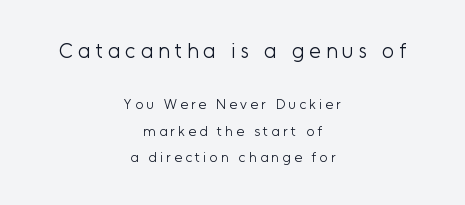
The image shows 21 px text type, upright; set centered, loose line spacing (1.91x), unusually wide letter spacing (+0.23 em), not underlined; the first (top) block is 1.5x larger.
